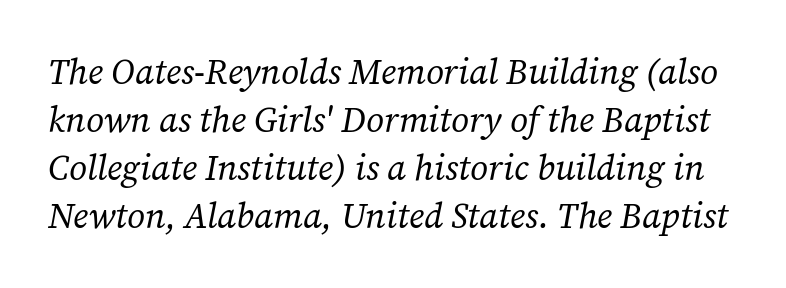
The image shows 35 px regular-weight serif type, italic (leaning right); set normal line spacing (1.37x), normal letter spacing, not underlined; low stroke contrast and a medium x-height.
